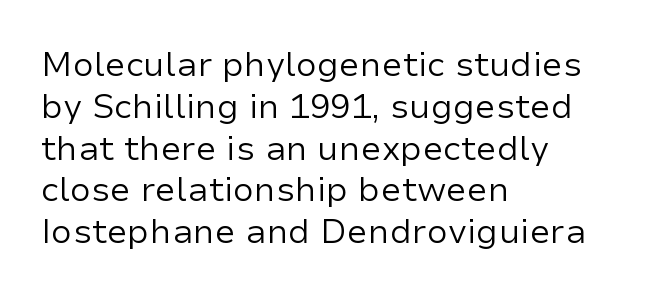
The image shows 34 px regular-weight sans-serif type, upright; set left-aligned, line spacing 1.23x, normal letter spacing, not underlined; low stroke contrast and a medium x-height.
